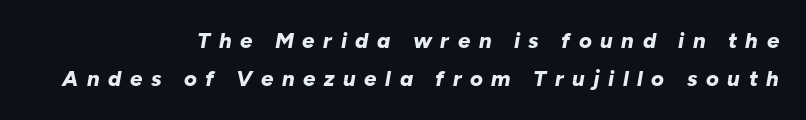
Characters are canted at an angle relative to the baseline's perpendicular. What stands out about the letter spacing? Its width — letters are far apart. Rule under the text: the space is simply empty. Short and long lines alike share a common ending point at right. The letters are bold, with thick, heavy strokes.
